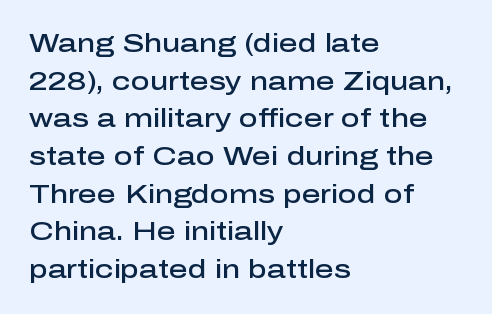
Reading down the column, the eye jumps a familiar distance to each next line. How are the letters spaced? Ordinarily, with no added tracking. The text block is weighted toward the left margin, trailing off unevenly rightward. The letters stand upright; this is a roman face.
